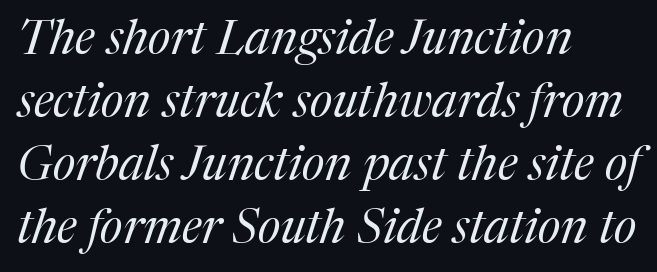
{"serif": "yes", "italic": "yes", "lean": "right", "slant_degrees": 17, "bold": "no", "weight": "regular", "width": "normal", "stroke_contrast": "medium", "x_height": "medium", "monospaced": "no", "underline": "no", "align": "left", "line_spacing": "normal", "line_spacing_ratio": 1.31, "letter_spacing": "normal", "letter_spacing_em": 0.0, "glyph_px": 48}
